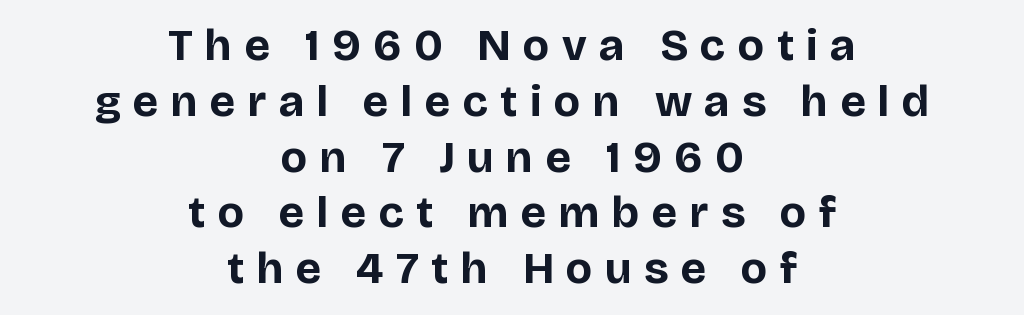
The image shows 45 px bold sans-serif type, upright; set centered, line spacing 1.24x, unusually wide letter spacing (+0.28 em), not underlined; low stroke contrast and a large x-height.
